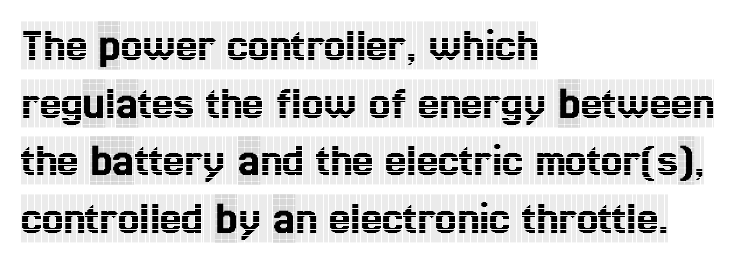
Q: Is the text italic (slanted)? A: No, it is upright.
Q: Is the typeface a serif or a sans-serif typeface? A: Serif.
Q: Is the text underlined? A: No.
Q: How is the paragraph aligned? A: Left-aligned.
Q: Is the spacing between letters normal or unusually wide? A: Normal.
Q: Width (condensed, normal, or wide)? A: Condensed.
Q: x-height? A: Large.
Q: Monospaced? A: No.
